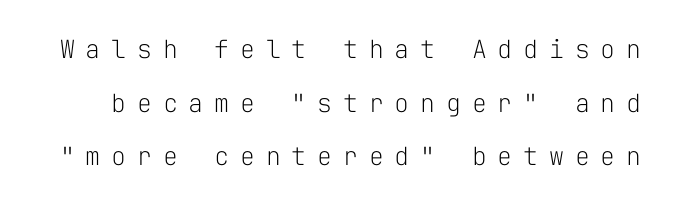
The image shows 25 px text type, upright; set loose line spacing (2.15x), unusually wide letter spacing (+0.43 em), not underlined.
